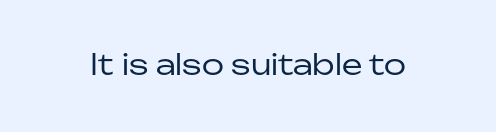
Does the lettering tilt? It doesn't — this is upright. Here the designer chose a conventional face with non-uniform glyph widths. Unmarked baselines from the first word to the last. Look at the tracking — it's just the regular setting, nothing added.
